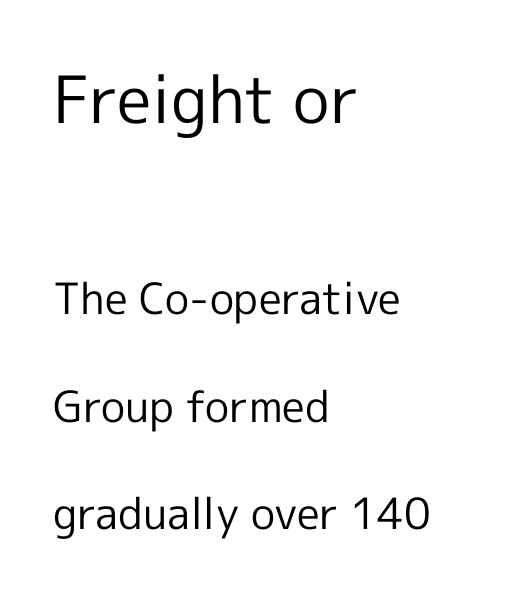
Q: Is the text bold? A: No.
Q: Is the text italic (slanted)? A: No, it is upright.
Q: Is the typeface a serif or a sans-serif typeface? A: Sans-serif.
Q: Is the text underlined? A: No.
Q: How is the paragraph aligned? A: Left-aligned.
Q: Is the spacing between letters normal or unusually wide? A: Normal.
Q: Is the spacing between lines tight, normal or loose? A: Loose.
Q: Which block of text is set in a larger size, the first (top) or the second (bottom)? A: The first (top) one.
Q: Width (condensed, normal, or wide)? A: Normal.
Q: x-height? A: Medium.
Q: Monospaced? A: No.
